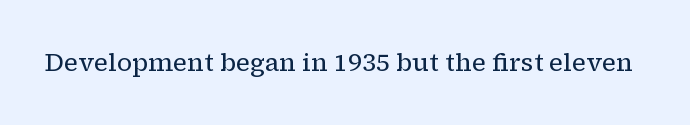
The image shows 25 px text type, upright; set normal letter spacing, not underlined.
